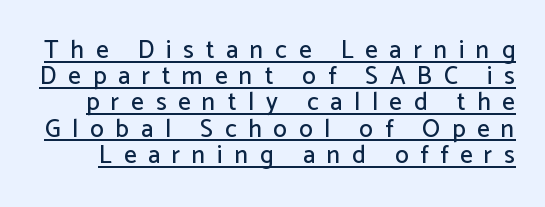
Q: Is the text italic (slanted)? A: No, it is upright.
Q: Is the text underlined? A: Yes.
Q: Is the spacing between letters normal or unusually wide? A: Unusually wide.
Q: Is the spacing between lines tight, normal or loose? A: Tight.
